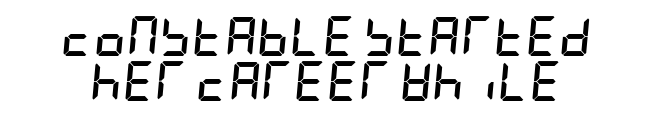
The image shows 40 px semibold, condensed type, italic (leaning right); set tight line spacing (1.12x), normal letter spacing, not underlined; low stroke contrast and a large x-height.
